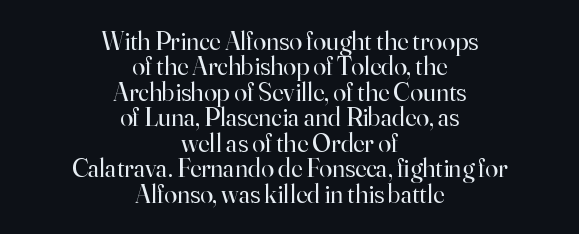
The image shows 26 px text type, upright; set centered, tight line spacing (0.98x), normal letter spacing, not underlined.
